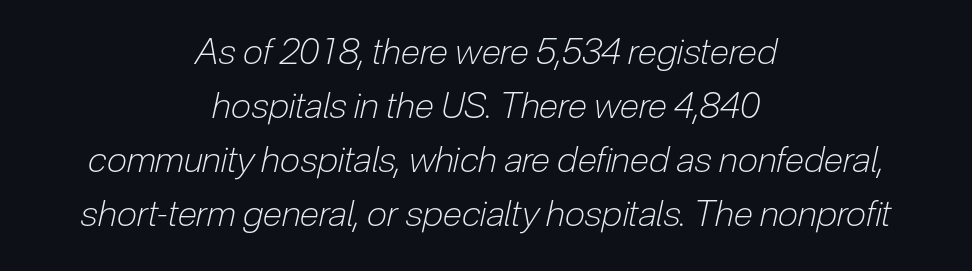
The image shows 36 px light, condensed type, italic (leaning right); set centered, normal line spacing (1.5x), normal letter spacing, not underlined; low stroke contrast and a medium x-height.
